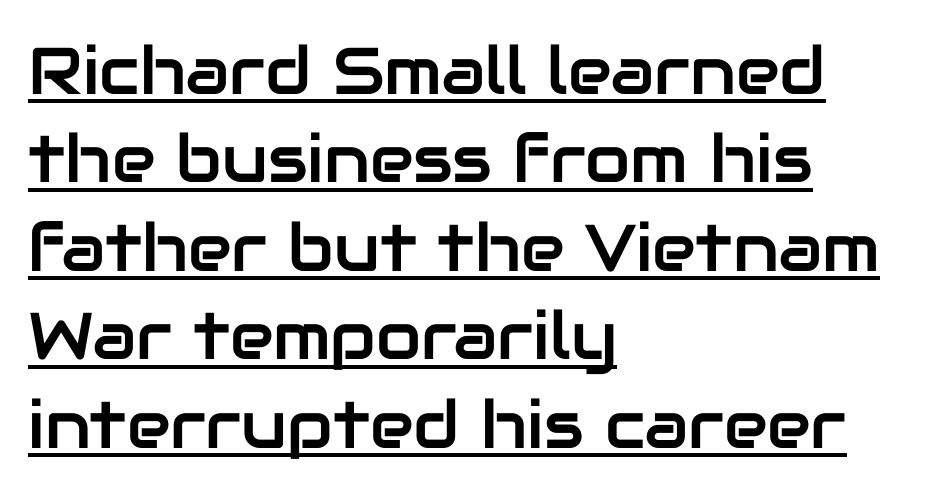
Q: Is the text italic (slanted)? A: No, it is upright.
Q: Is the typeface a serif or a sans-serif typeface? A: Sans-serif.
Q: Is the text underlined? A: Yes.
Q: How is the paragraph aligned? A: Left-aligned.
Q: Is the spacing between letters normal or unusually wide? A: Normal.
Q: Is the spacing between lines tight, normal or loose? A: Normal.
Q: Width (condensed, normal, or wide)? A: Normal.
Q: Stroke contrast? A: Low.
Q: x-height? A: Medium.
Q: Monospaced? A: No.
